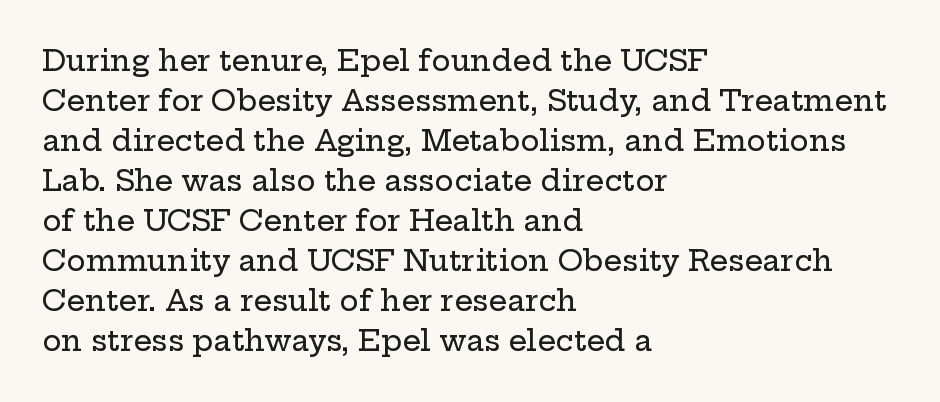
Q: Is the text italic (slanted)? A: No, it is upright.
Q: Is the typeface a serif or a sans-serif typeface? A: Serif.
Q: Is the text underlined? A: No.
Q: How is the paragraph aligned? A: Left-aligned.
Q: Is the spacing between letters normal or unusually wide? A: Normal.
Q: Is the spacing between lines tight, normal or loose? A: Normal.
Q: Width (condensed, normal, or wide)? A: Wide.
Q: Stroke contrast? A: Low.
Q: x-height? A: Medium.
Q: Monospaced? A: No.
